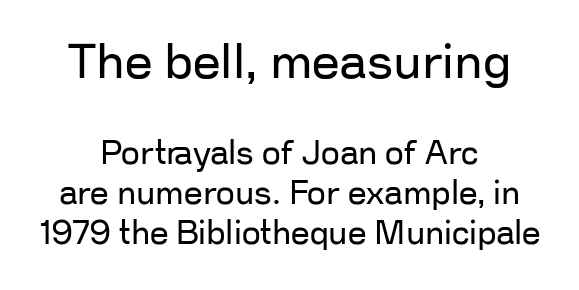
The image shows 49 px regular-weight sans-serif type, upright; set centered, line spacing 1.22x, normal letter spacing, not underlined; the first (top) block is 1.48x larger; low stroke contrast and a medium x-height.
